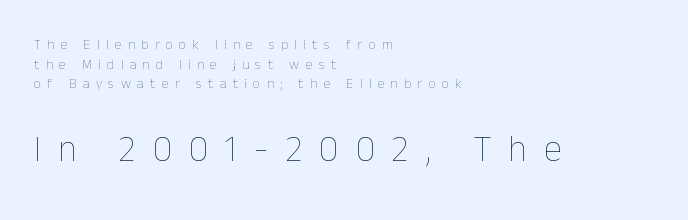
Q: Is the text bold? A: No.
Q: Is the text italic (slanted)? A: No, it is upright.
Q: Is the text underlined? A: No.
Q: How is the paragraph aligned? A: Left-aligned.
Q: Is the spacing between letters normal or unusually wide? A: Unusually wide.
Q: Is the spacing between lines tight, normal or loose? A: Normal.
Q: Which block of text is set in a larger size, the first (top) or the second (bottom)? A: The second (bottom) one.
Q: Width (condensed, normal, or wide)? A: Normal.
Q: Stroke contrast? A: Low.
Q: x-height? A: Medium.
Q: Monospaced? A: No.
